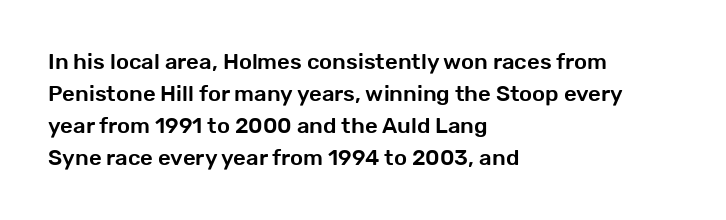
Q: Is the text italic (slanted)? A: No, it is upright.
Q: Is the text underlined? A: No.
Q: How is the paragraph aligned? A: Left-aligned.
Q: Is the spacing between letters normal or unusually wide? A: Normal.
Q: Is the spacing between lines tight, normal or loose? A: Normal.
